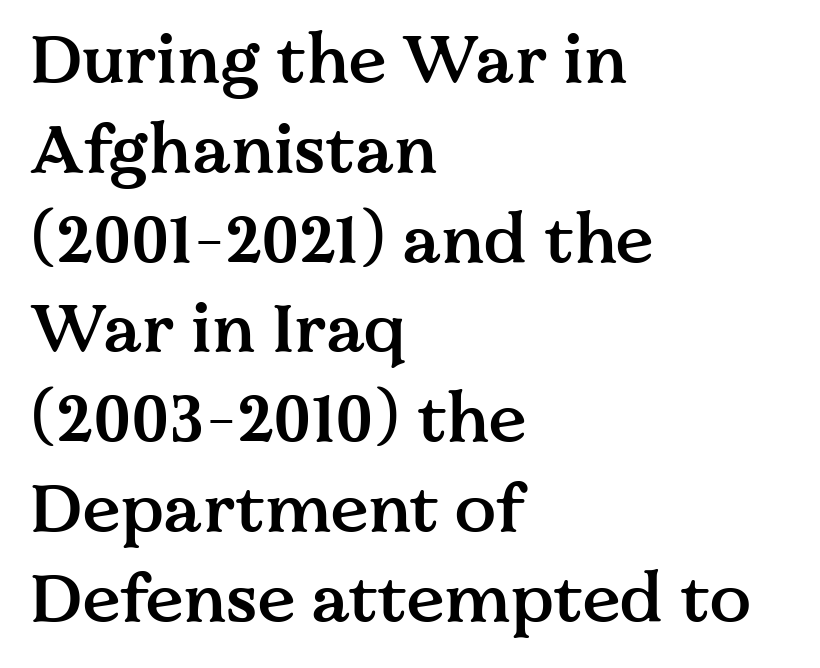
The image shows 68 px semibold serif type, upright; set left-aligned, normal line spacing (1.32x), normal letter spacing, not underlined; medium stroke contrast and a medium x-height.
